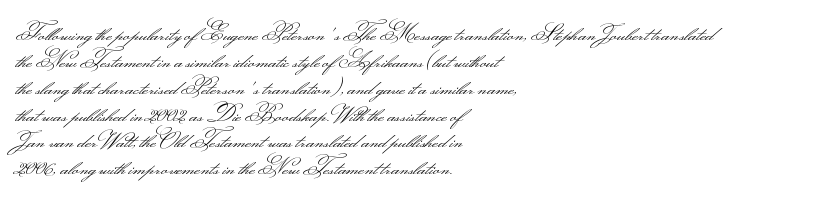
The image shows 22 px text type; set left-aligned, line spacing 1.22x, normal letter spacing, not underlined.
